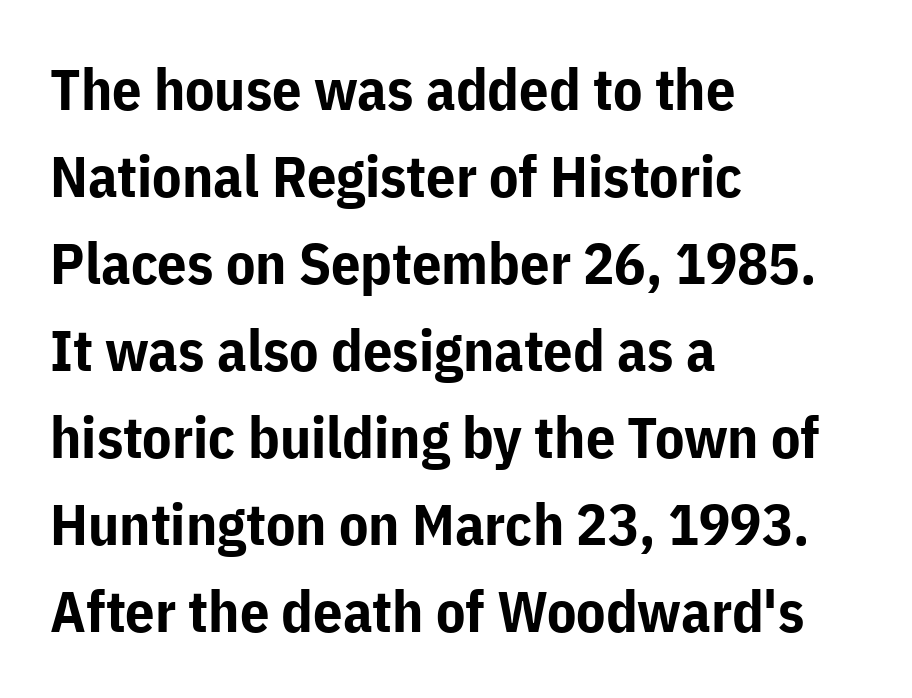
{"serif": "no", "italic": "no", "bold": "yes", "weight": "bold", "width": "normal", "stroke_contrast": "low", "x_height": "medium", "monospaced": "no", "underline": "no", "align": "left", "line_spacing": "normal", "line_spacing_ratio": 1.5, "letter_spacing": "normal", "letter_spacing_em": 0.0, "glyph_px": 58}
